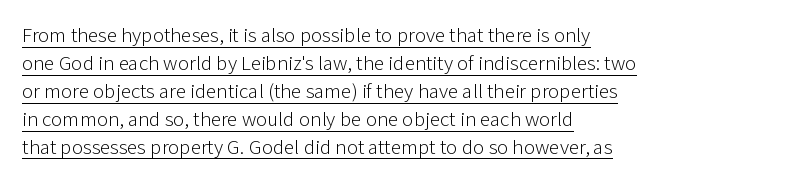
No extra ink here — the face is not bold. The line texture is even and compact thanks to regular tracking. The rendered words wear a rule along their underside. You can tell it's not italic because the verticals are truly vertical. Normally led — the rows are evenly, conventionally spaced.
